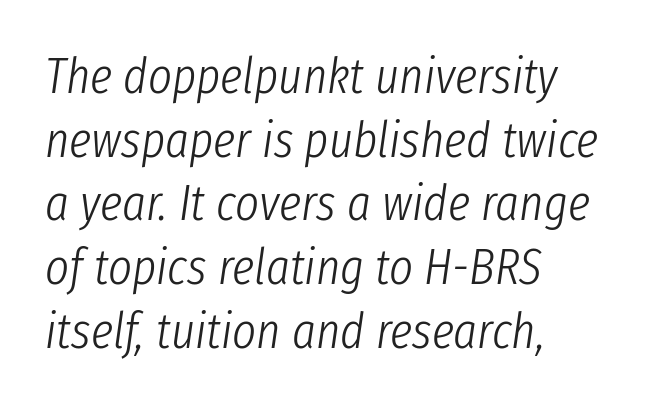
{"italic": "yes", "lean": "right", "slant_degrees": 8, "bold": "no", "weight": "light", "width": "condensed", "stroke_contrast": "low", "x_height": "medium", "monospaced": "no", "underline": "no", "align": "left", "line_spacing": "normal", "line_spacing_ratio": 1.25, "letter_spacing": "normal", "letter_spacing_em": 0.0, "glyph_px": 51}
